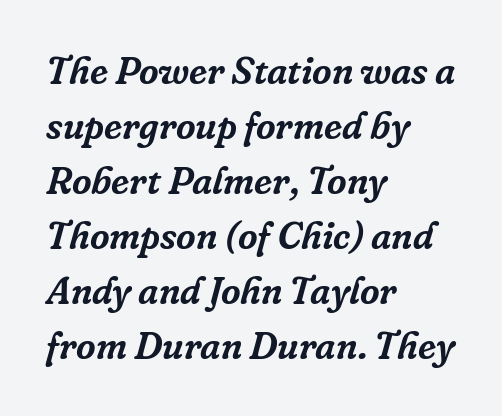
{"serif": "yes", "italic": "yes", "lean": "right", "slant_degrees": 16, "width": "normal", "stroke_contrast": "low", "x_height": "medium", "monospaced": "no", "underline": "no", "align": "left", "line_spacing": "normal", "line_spacing_ratio": 1.45, "letter_spacing": "normal", "letter_spacing_em": 0.0, "glyph_px": 38}
